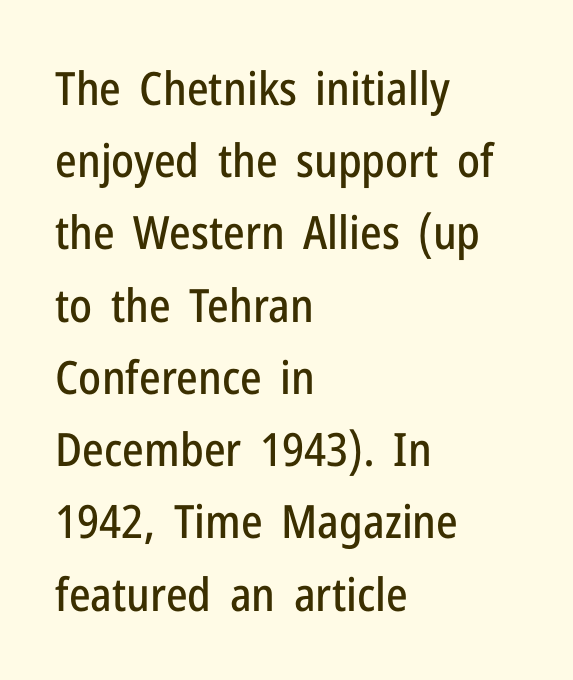
Q: Is the text italic (slanted)? A: No, it is upright.
Q: Is the typeface a serif or a sans-serif typeface? A: Sans-serif.
Q: Is the text underlined? A: No.
Q: How is the paragraph aligned? A: Left-aligned.
Q: Is the spacing between letters normal or unusually wide? A: Normal.
Q: Is the spacing between lines tight, normal or loose? A: Normal.
Q: Width (condensed, normal, or wide)? A: Condensed.
Q: Stroke contrast? A: Low.
Q: x-height? A: Medium.
Q: Monospaced? A: No.
